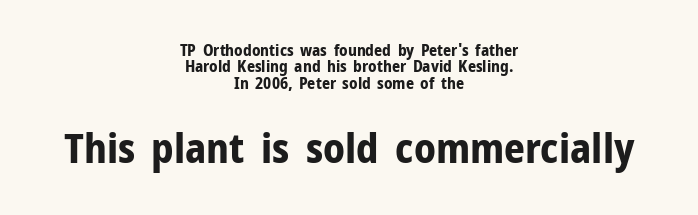
Q: Is the text bold? A: Yes.
Q: Is the text italic (slanted)? A: No, it is upright.
Q: Is the typeface a serif or a sans-serif typeface? A: Sans-serif.
Q: Is the text underlined? A: No.
Q: How is the paragraph aligned? A: Centered.
Q: Is the spacing between letters normal or unusually wide? A: Normal.
Q: Is the spacing between lines tight, normal or loose? A: Tight.
Q: Which block of text is set in a larger size, the first (top) or the second (bottom)? A: The second (bottom) one.
Q: Width (condensed, normal, or wide)? A: Normal.
Q: Stroke contrast? A: Low.
Q: x-height? A: Medium.
Q: Monospaced? A: No.
